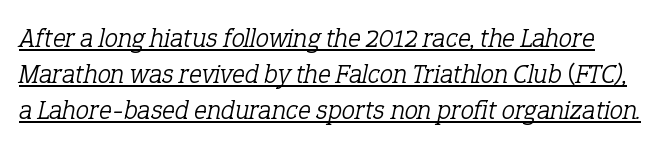
{"italic": "yes", "lean": "right", "slant_degrees": 12, "bold": "no", "underline": "yes", "line_spacing": "normal", "line_spacing_ratio": 1.34, "letter_spacing": "normal", "letter_spacing_em": 0.0, "glyph_px": 27}
